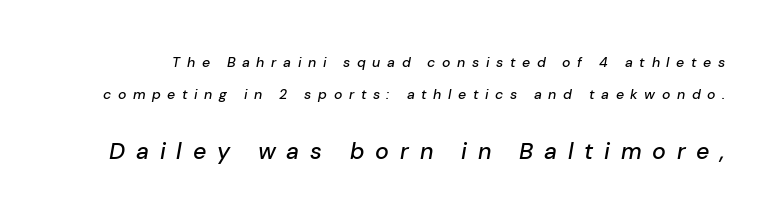
The image shows 23 px text type, italic (leaning right); set loose line spacing (2.3x), unusually wide letter spacing (+0.47 em), not underlined; the second (bottom) block is 1.64x larger.
